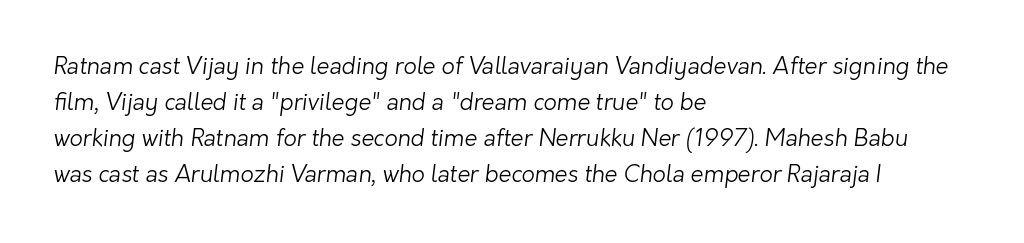
The strokes are not fattened; the text isn't bold. Interline gaps are of average width in this sample. The paragraph has a hard left edge and a soft right edge. The baseline area is clear. The rendering keeps characters at their native spacing.
